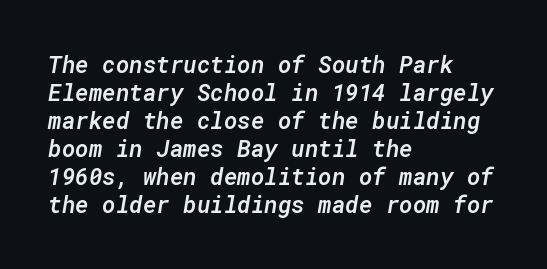
The glyphs look as if they've been sheared to an angle. The strip under each line holds only bare page. The passage is arranged the way most books set body copy — flush left. Look at the stroke-to-counter ratio: somewhat heavy, a semibold. Spacing between characters is what you'd get straight out of the box.
